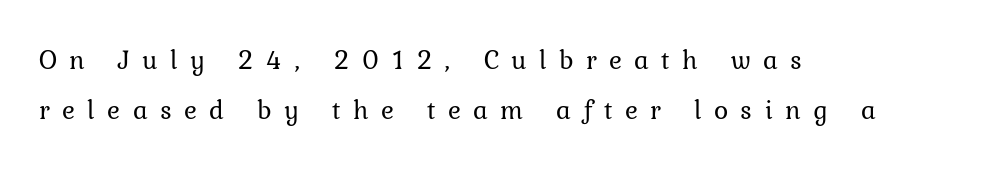
{"italic": "no", "bold": "no", "underline": "no", "align": "left", "line_spacing_ratio": 1.87, "letter_spacing": "wide", "letter_spacing_em": 0.46, "glyph_px": 27}
